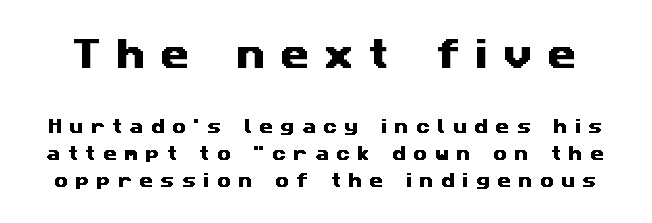
Loose tracking; the words dissolve into strings of separated letters. Letterform terminals end flat and unadorned throughout the passage. The face used here is proportionally spaced, like ordinary book or web type. The passage shown is not underscored anywhere. Of the two passages, the one on top uses the larger point size.
